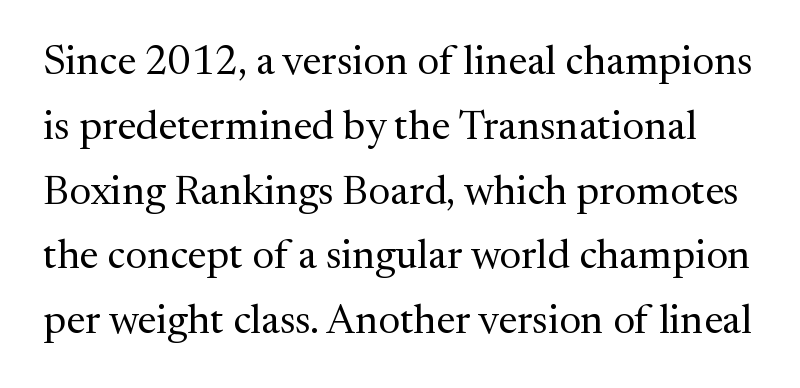
The image shows 41 px regular-weight serif type, upright; set normal line spacing (1.58x), normal letter spacing, not underlined; medium stroke contrast and a medium x-height.
